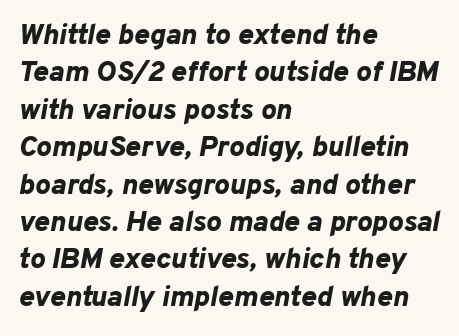
Q: Is the text bold? A: Yes.
Q: Is the text italic (slanted)? A: Yes, it leans right by about 10 degrees.
Q: Is the text underlined? A: No.
Q: How is the paragraph aligned? A: Left-aligned.
Q: Is the spacing between letters normal or unusually wide? A: Normal.
Q: Is the spacing between lines tight, normal or loose? A: Normal.
Q: Width (condensed, normal, or wide)? A: Normal.
Q: Stroke contrast? A: Low.
Q: x-height? A: Medium.
Q: Monospaced? A: No.
